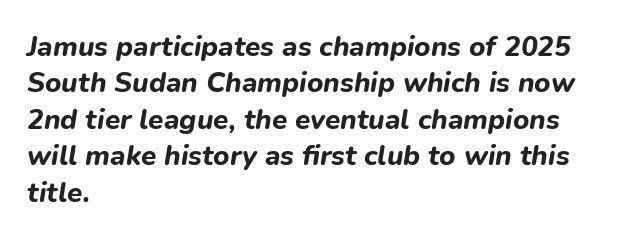
{"italic": "yes", "lean": "right", "slant_degrees": 9, "bold": "yes", "weight": "bold", "width": "normal", "stroke_contrast": "low", "x_height": "medium", "monospaced": "no", "underline": "no", "align": "left", "line_spacing": "normal", "line_spacing_ratio": 1.3, "letter_spacing": "normal", "letter_spacing_em": 0.0, "glyph_px": 28}
